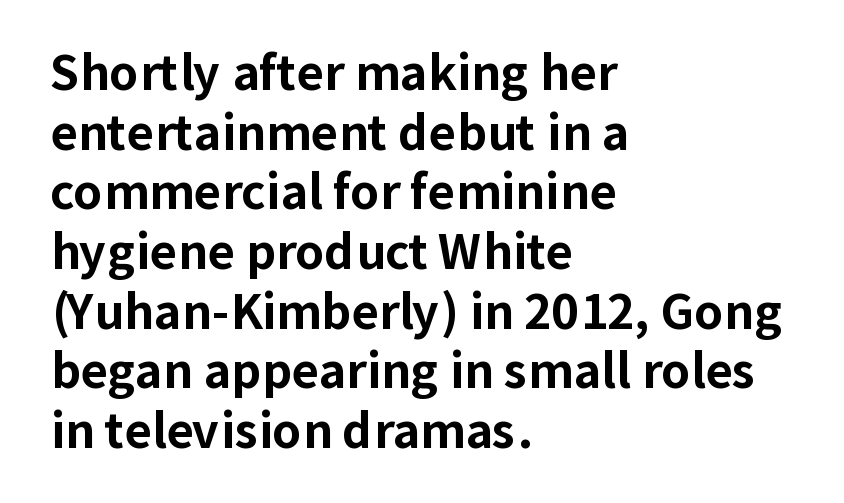
The image shows 47 px bold sans-serif type, upright; set left-aligned, normal line spacing (1.27x), normal letter spacing, not underlined; low stroke contrast and a medium x-height.
